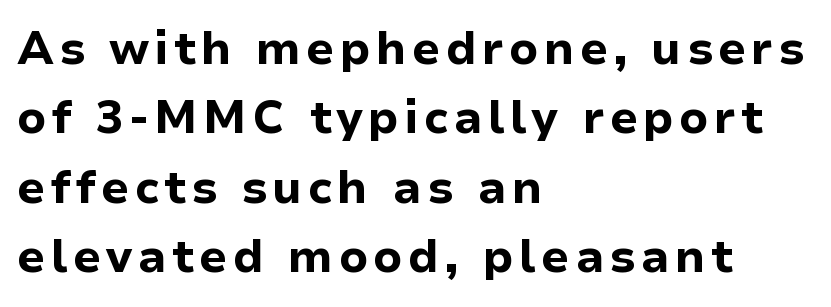
{"serif": "no", "italic": "no", "bold": "yes", "weight": "bold", "width": "normal", "stroke_contrast": "low", "x_height": "medium", "monospaced": "no", "underline": "no", "align": "left", "line_spacing": "normal", "line_spacing_ratio": 1.51, "glyph_px": 46}
